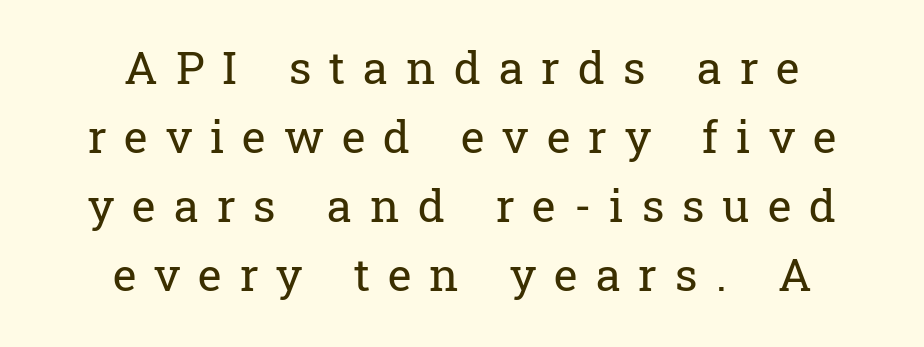
Q: Is the text bold? A: No.
Q: Is the text italic (slanted)? A: No, it is upright.
Q: Is the typeface a serif or a sans-serif typeface? A: Serif.
Q: Is the text underlined? A: No.
Q: How is the paragraph aligned? A: Centered.
Q: Is the spacing between letters normal or unusually wide? A: Unusually wide.
Q: Is the spacing between lines tight, normal or loose? A: Normal.
Q: Width (condensed, normal, or wide)? A: Normal.
Q: Stroke contrast? A: Low.
Q: x-height? A: Medium.
Q: Monospaced? A: No.
